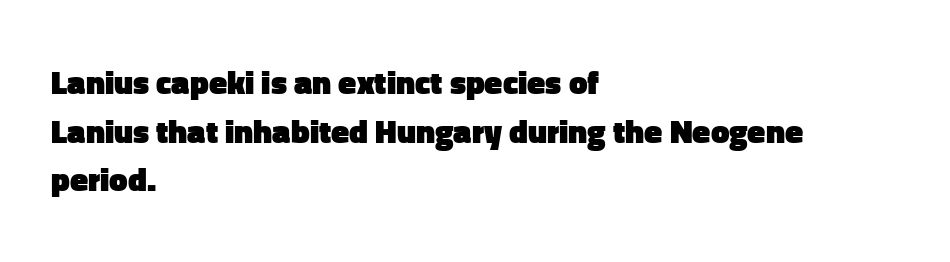
All the whitespace from short lines collects on the right. Clear beneath every line of the passage. How would I describe the line gaps? Plain and ordinary. The typography opts for an upright posture over an oblique one. Compared with an ordinary text face, these strokes are far heavier — a full bold. The letters sit at their default tracking, neither squeezed nor spread.
